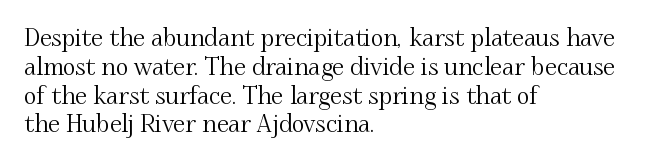
The image shows 24 px text type, upright; set left-aligned, line spacing 1.2x, normal letter spacing, not underlined.
